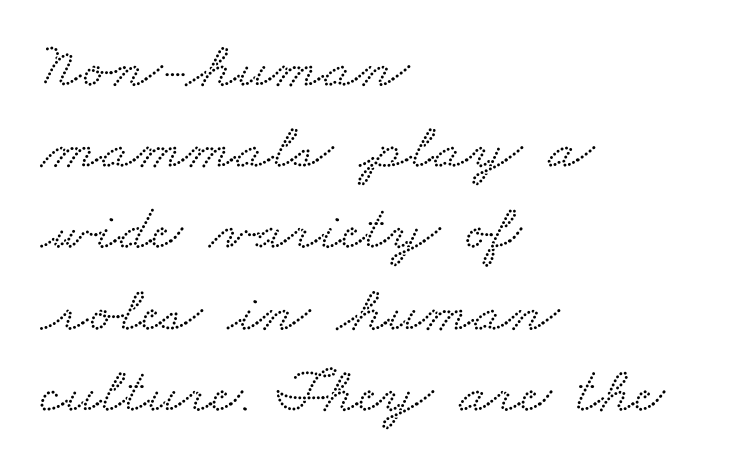
The foot of each line stays bare and open. A typesetter would call this proportional, since set widths differ per character. Visually the block forms a straight wall on the left and a jagged coastline on the right. The passage shown has conventional tracking throughout.
